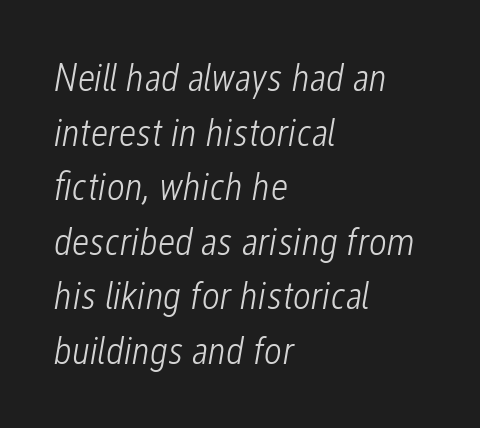
Q: Is the text bold? A: No.
Q: Is the text italic (slanted)? A: Yes, it leans right by about 12 degrees.
Q: Is the text underlined? A: No.
Q: How is the paragraph aligned? A: Left-aligned.
Q: Is the spacing between letters normal or unusually wide? A: Normal.
Q: Is the spacing between lines tight, normal or loose? A: Normal.
Q: Width (condensed, normal, or wide)? A: Condensed.
Q: Stroke contrast? A: Low.
Q: x-height? A: Medium.
Q: Monospaced? A: No.
